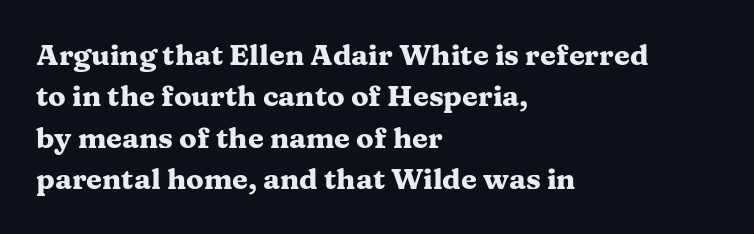
Does the lettering tilt? It doesn't — this is upright. Every row of glyphs begins at an identical x-position on the left. Is the type bold? Yes — the strokes are clearly thick and heavy. These lines sit exactly where default settings would place them.
